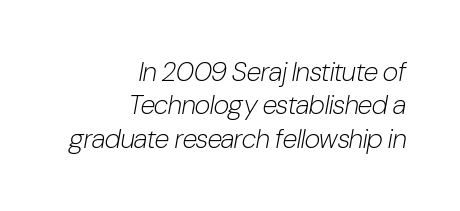
Q: Is the text bold? A: No.
Q: Is the text italic (slanted)? A: Yes, it leans right by about 10 degrees.
Q: Is the text underlined? A: No.
Q: How is the paragraph aligned? A: Right-aligned.
Q: Is the spacing between letters normal or unusually wide? A: Normal.
